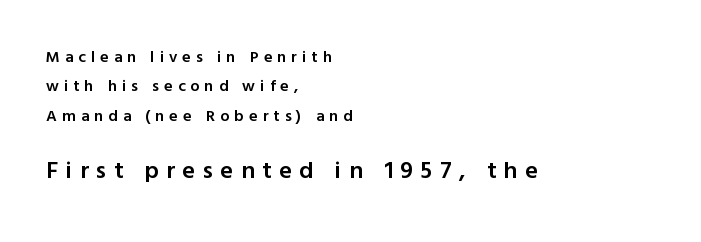
{"italic": "no", "bold": "semi", "underline": "no", "align": "left", "line_spacing_ratio": 1.84, "letter_spacing": "wide", "letter_spacing_em": 0.32, "larger_block": "second", "size_ratio": 1.5, "glyph_px": 24}
